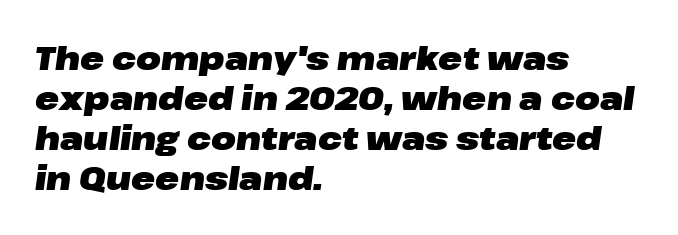
Nobody drew a line under any word here. The passage shown is emphatically bold. Nothing unusual about the tracking: characters are spaced as the font intends. Looking at the ascenders, they clearly lean.
